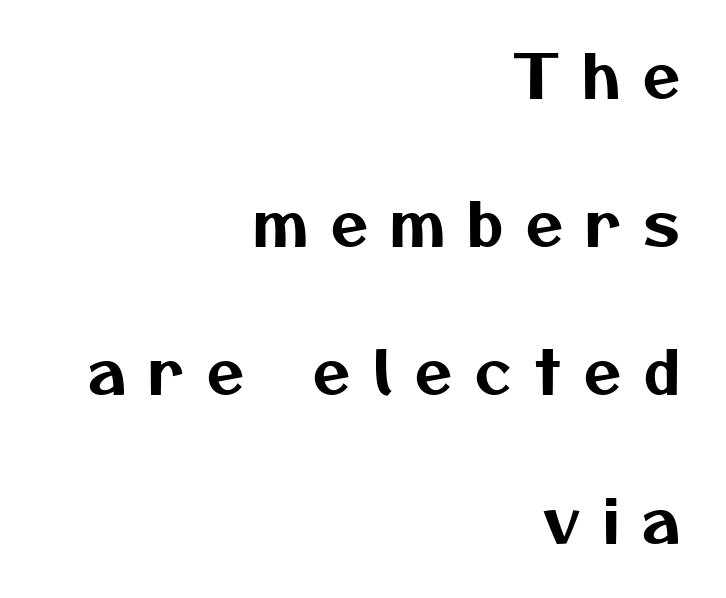
Q: Is the typeface a serif or a sans-serif typeface? A: Sans-serif.
Q: Is the text underlined? A: No.
Q: How is the paragraph aligned? A: Right-aligned.
Q: Is the spacing between letters normal or unusually wide? A: Unusually wide.
Q: Is the spacing between lines tight, normal or loose? A: Loose.
Q: Width (condensed, normal, or wide)? A: Normal.
Q: Stroke contrast? A: Medium.
Q: x-height? A: Medium.
Q: Monospaced? A: No.
